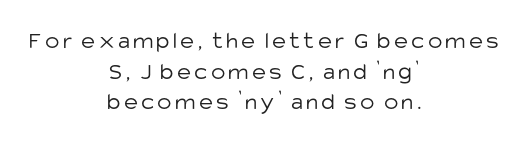
The image shows 24 px text type, upright; set centered, normal line spacing (1.28x), not underlined.
